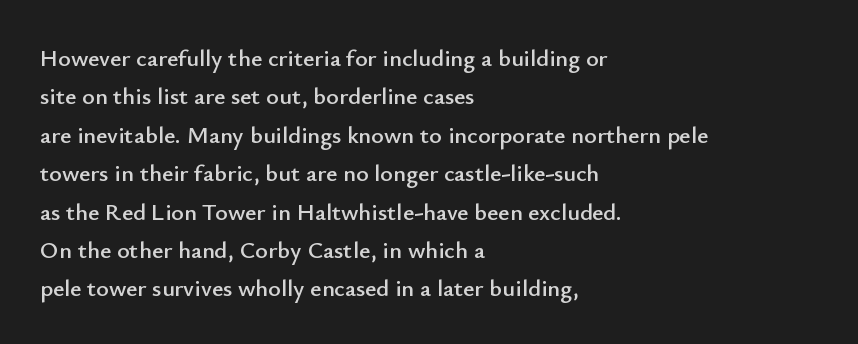
{"italic": "no", "underline": "no", "align": "left", "line_spacing": "normal", "line_spacing_ratio": 1.6, "letter_spacing": "normal", "letter_spacing_em": 0.0, "glyph_px": 24}
